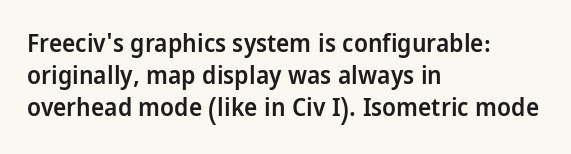
Typesetter's note: demi weight, one step under bold. What's the leading like? Ordinary, nothing unusual. Observe the ordinary spacing: letters are neighbours, not strangers. Anything drawn beneath the words? Only blank space.
